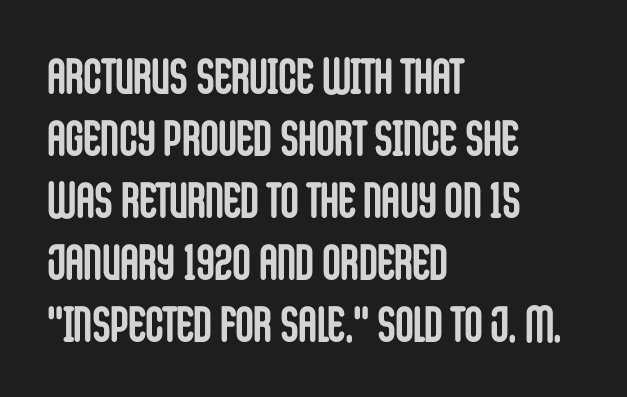
Q: Is the text bold? A: Yes.
Q: Is the text italic (slanted)? A: No, it is upright.
Q: Is the typeface a serif or a sans-serif typeface? A: Sans-serif.
Q: Is the text underlined? A: No.
Q: How is the paragraph aligned? A: Left-aligned.
Q: Is the spacing between letters normal or unusually wide? A: Normal.
Q: Width (condensed, normal, or wide)? A: Condensed.
Q: Stroke contrast? A: Low.
Q: x-height? A: Large.
Q: Monospaced? A: No.
